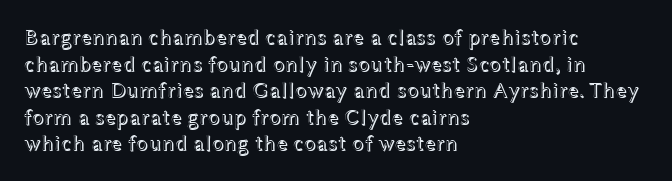
A student would call this left alignment; a typographer would say flush left, rag right. Nobody touched the tracking dial on this one. Tall strokes in this sample are plumb rather than angled. Descenders are the only things crossing below the line.
